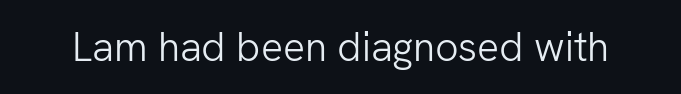
{"serif": "no", "italic": "no", "bold": "no", "weight": "light", "width": "normal", "stroke_contrast": "low", "x_height": "medium", "monospaced": "no", "underline": "no", "letter_spacing": "normal", "letter_spacing_em": 0.0, "glyph_px": 41}
